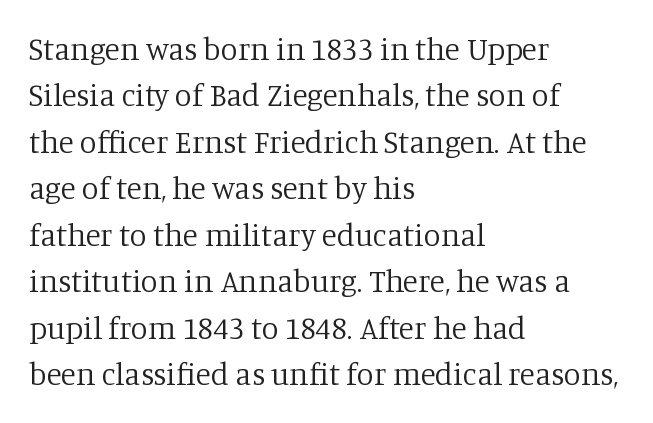
Q: Is the text bold? A: No.
Q: Is the text italic (slanted)? A: No, it is upright.
Q: Is the typeface a serif or a sans-serif typeface? A: Serif.
Q: Is the text underlined? A: No.
Q: How is the paragraph aligned? A: Left-aligned.
Q: Is the spacing between letters normal or unusually wide? A: Normal.
Q: Is the spacing between lines tight, normal or loose? A: Normal.
Q: Width (condensed, normal, or wide)? A: Normal.
Q: Stroke contrast? A: Low.
Q: x-height? A: Large.
Q: Monospaced? A: No.
